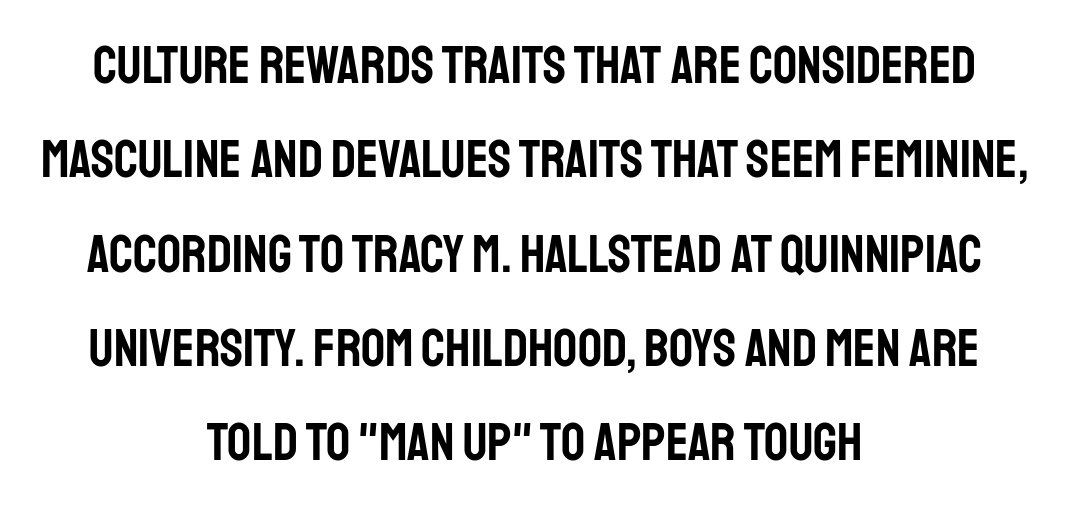
Q: Is the text italic (slanted)? A: No, it is upright.
Q: Is the typeface a serif or a sans-serif typeface? A: Sans-serif.
Q: Is the text underlined? A: No.
Q: How is the paragraph aligned? A: Centered.
Q: Is the spacing between letters normal or unusually wide? A: Normal.
Q: Width (condensed, normal, or wide)? A: Condensed.
Q: Stroke contrast? A: Low.
Q: x-height? A: Large.
Q: Monospaced? A: No.
